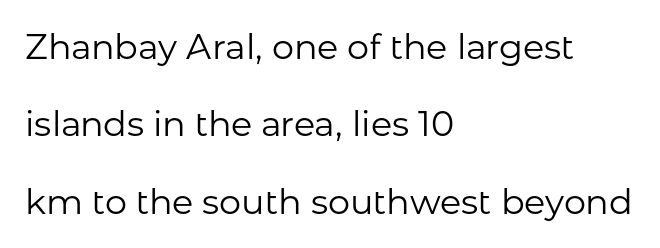
Q: Is the text bold? A: No.
Q: Is the text italic (slanted)? A: No, it is upright.
Q: Is the typeface a serif or a sans-serif typeface? A: Sans-serif.
Q: Is the text underlined? A: No.
Q: How is the paragraph aligned? A: Left-aligned.
Q: Is the spacing between letters normal or unusually wide? A: Normal.
Q: Is the spacing between lines tight, normal or loose? A: Loose.
Q: Width (condensed, normal, or wide)? A: Normal.
Q: Stroke contrast? A: Low.
Q: x-height? A: Medium.
Q: Monospaced? A: No.
